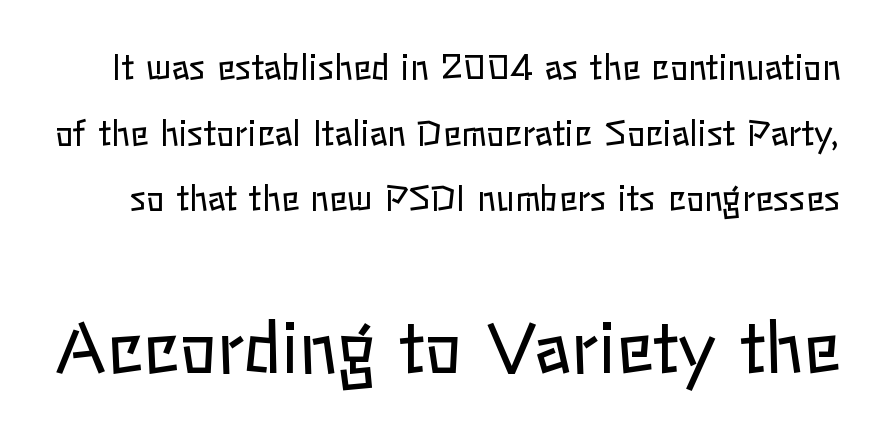
The image shows 69 px regular-weight type, upright; set loose line spacing (1.93x), normal letter spacing, not underlined; the second (bottom) block is 2.03x larger; low stroke contrast and a medium x-height.
